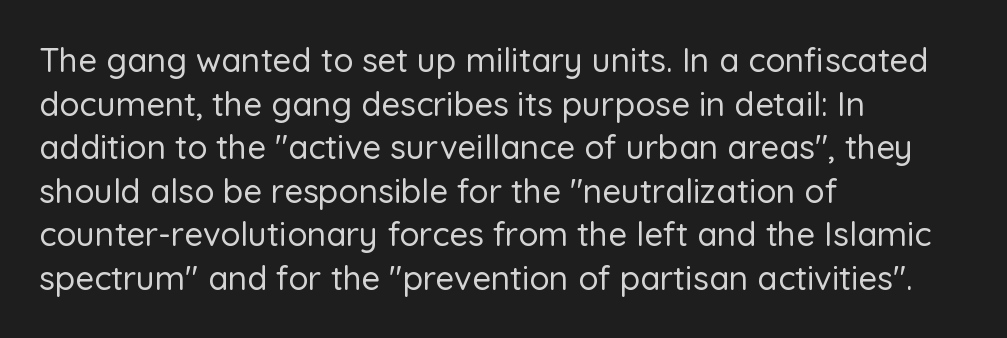
Q: Is the text italic (slanted)? A: No, it is upright.
Q: Is the typeface a serif or a sans-serif typeface? A: Sans-serif.
Q: Is the text underlined? A: No.
Q: How is the paragraph aligned? A: Left-aligned.
Q: Is the spacing between letters normal or unusually wide? A: Normal.
Q: Is the spacing between lines tight, normal or loose? A: Normal.
Q: Width (condensed, normal, or wide)? A: Normal.
Q: Stroke contrast? A: Low.
Q: x-height? A: Medium.
Q: Monospaced? A: No.
